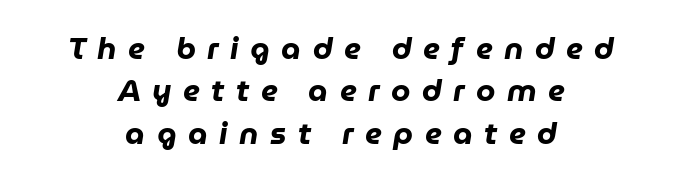
The image shows 31 px heavy type, italic (leaning right); set centered, normal line spacing (1.37x), unusually wide letter spacing (+0.37 em), not underlined; low stroke contrast and a medium x-height.
